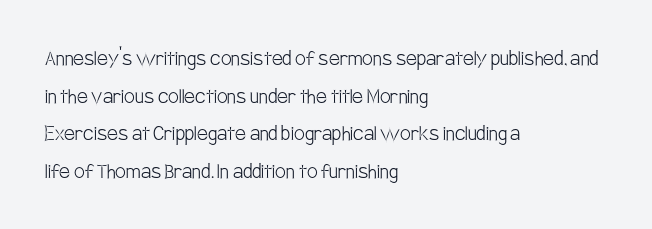
The setting favours the left margin, as ordinary paragraphs usually do. The face looks like a standard text weight, possibly lighter. Each row of text sits above clean, open space. Posture: straight, roman, zero tilt.
